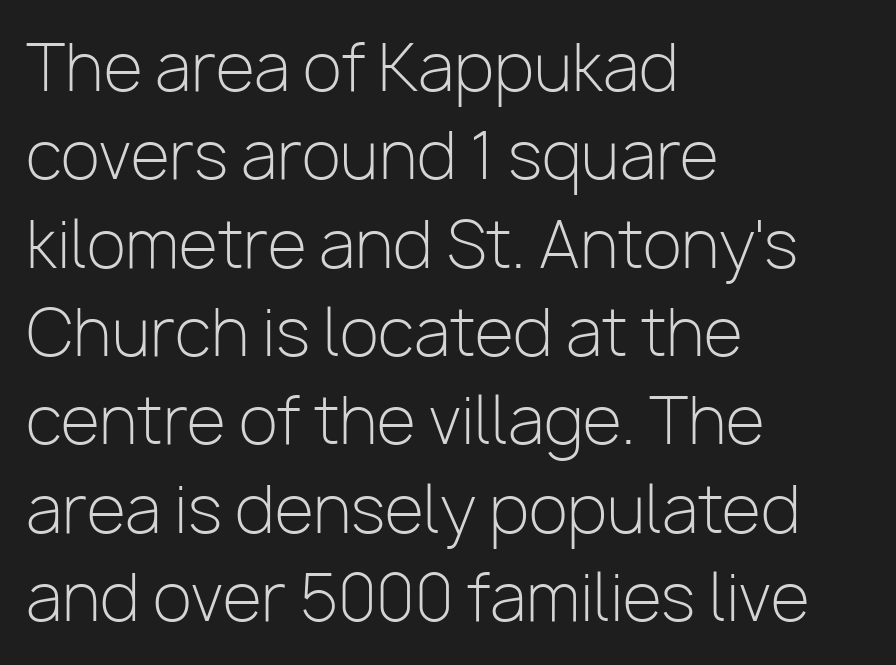
Upright lettering throughout. Check where the strokes stop: nothing finishes them off — pure sans. Notice how descenders clear the ascenders below comfortably — that's standard leading. The foot of each line stays bare and open. You could not count columns in this text — the font is proportionally spaced. Spacing between characters is what you'd get straight out of the box.
